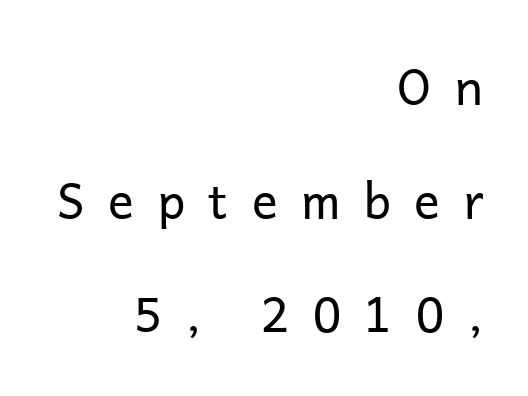
The leading is generous, giving the passage an open texture. Each letter keeps its own natural width here, so spacing adapts to shape. The specimen omits any rule beneath the text block's lines. Does extra space separate the letters? Yes, quite a lot of it. Upright lettering throughout.
